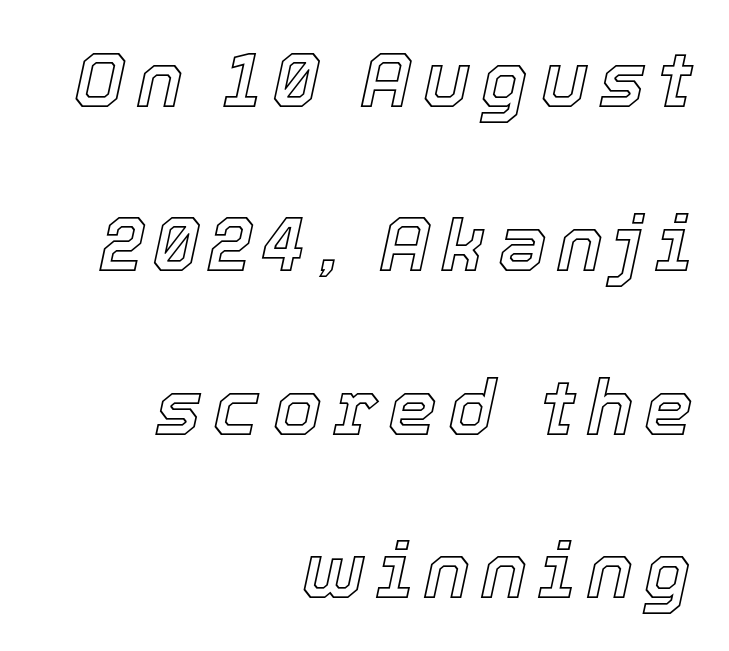
The image shows 78 px text type, italic (leaning right); set right-aligned, loose line spacing (2.1x), not underlined; a medium x-height.
